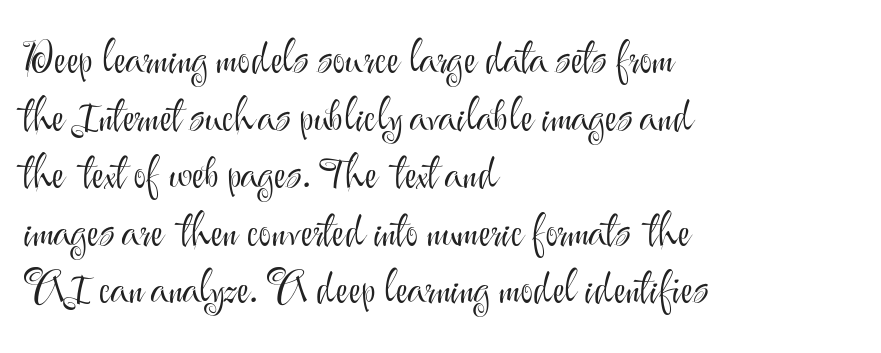
Q: Is the text bold? A: No.
Q: Is the typeface a serif or a sans-serif typeface? A: Sans-serif.
Q: Is the text underlined? A: No.
Q: How is the paragraph aligned? A: Left-aligned.
Q: Is the spacing between letters normal or unusually wide? A: Normal.
Q: Is the spacing between lines tight, normal or loose? A: Normal.
Q: Width (condensed, normal, or wide)? A: Normal.
Q: Stroke contrast? A: Medium.
Q: x-height? A: Small.
Q: Monospaced? A: No.
